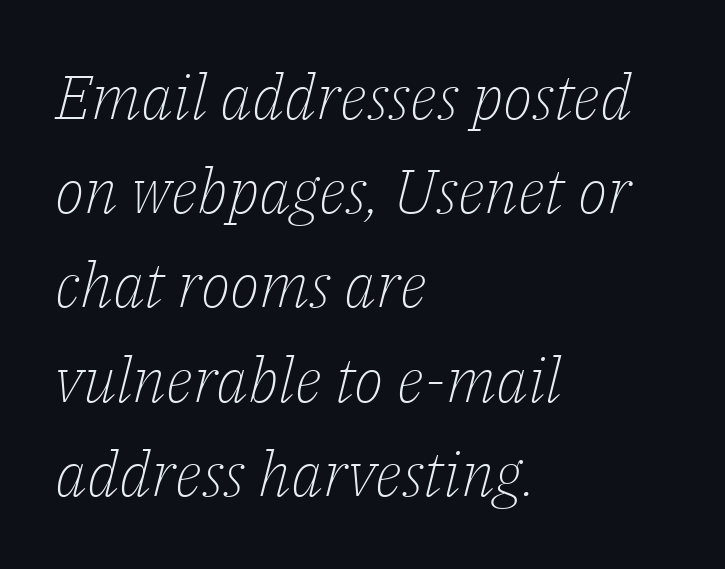
What stands out about the letter spacing? Nothing — it is the standard amount. Line spacing here is normal. Spacing verdict: proportional, widths tailored to each character. Heaviness? Minimal to ordinary, like unemphasized prose. The foot of each line stays bare and open.
